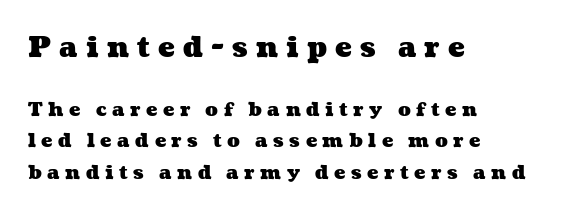
{"bold": "yes", "weight": "heavy", "width": "wide", "stroke_contrast": "medium", "x_height": "medium", "monospaced": "no", "underline": "no", "align": "left", "line_spacing": "normal", "line_spacing_ratio": 1.64, "letter_spacing": "wide", "letter_spacing_em": 0.29, "larger_block": "first", "size_ratio": 1.47, "glyph_px": 28}
